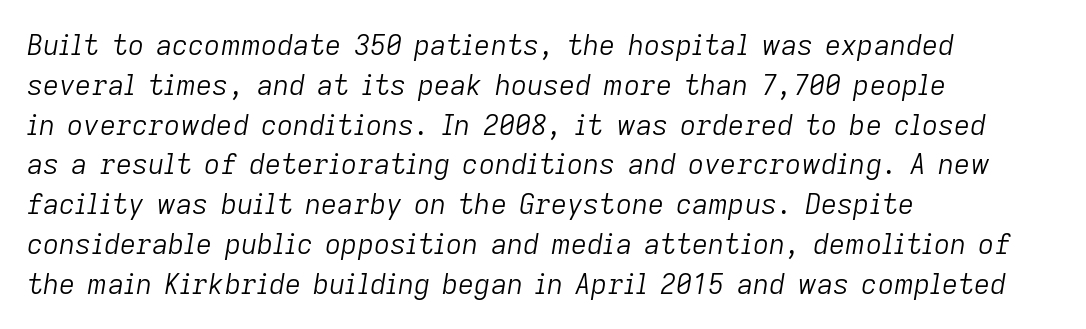
The image shows 28 px light type, italic (leaning right); set left-aligned, normal line spacing (1.42x), normal letter spacing, not underlined; low stroke contrast and a medium x-height.
